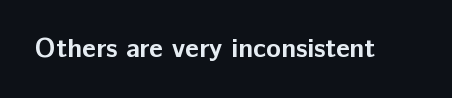
What stands out about the letter spacing? Nothing — it is the standard amount. No italicization has been applied; the sample stays upright. The gap between lines stays unmarked. Thick stems and heavy bowls — unmistakably bold.
